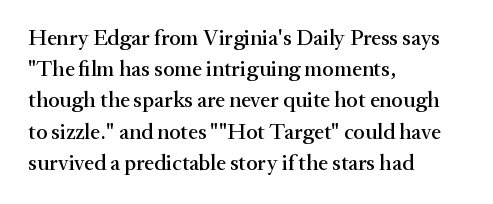
{"italic": "no", "underline": "no", "align": "left", "line_spacing": "normal", "line_spacing_ratio": 1.42, "letter_spacing": "normal", "letter_spacing_em": 0.0, "glyph_px": 22}
